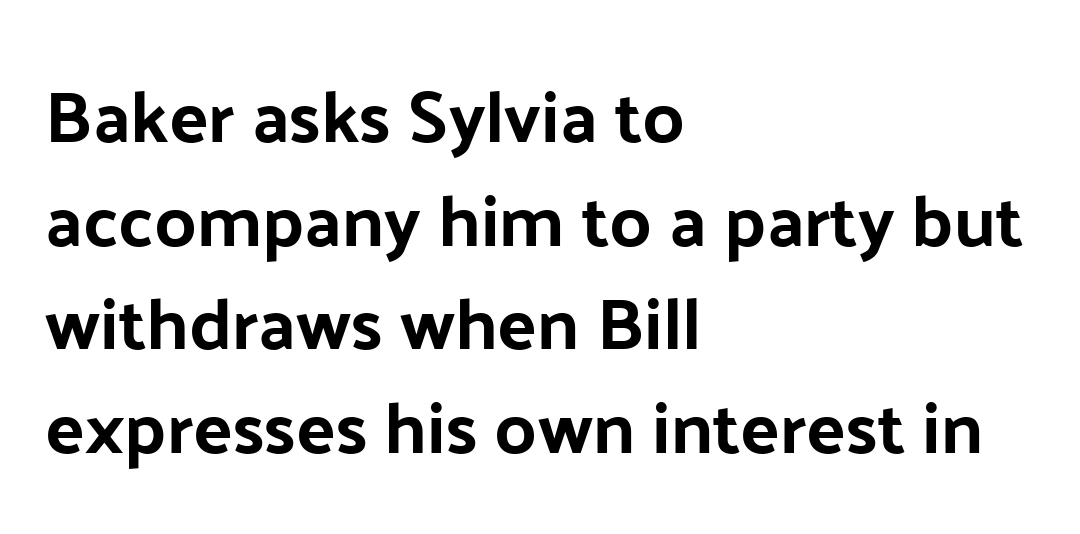
The image shows 73 px sans-serif type, upright; set left-aligned, normal line spacing (1.42x), normal letter spacing, not underlined; low stroke contrast and a medium x-height.
